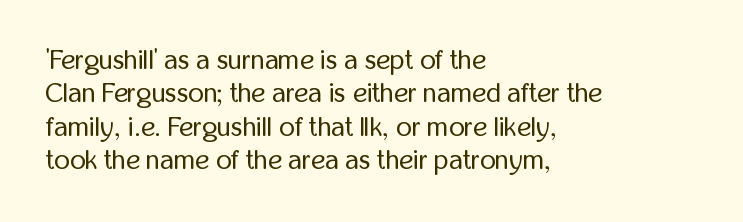
The image shows 27 px text type, upright; set left-aligned, line spacing 1.24x, normal letter spacing, not underlined.
